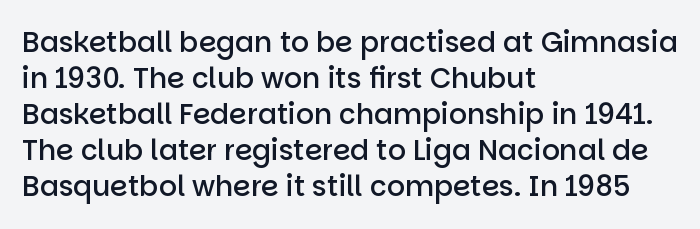
{"serif": "no", "italic": "no", "bold": "semi", "weight": "semibold", "width": "normal", "stroke_contrast": "low", "x_height": "large", "monospaced": "no", "underline": "no", "align": "left", "line_spacing": "normal", "line_spacing_ratio": 1.29, "letter_spacing": "normal", "letter_spacing_em": 0.0, "glyph_px": 28}
